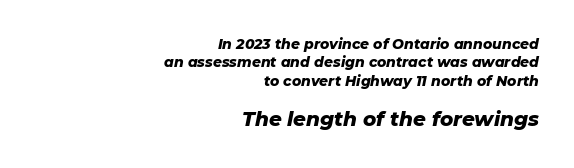
Q: Is the text bold? A: Yes.
Q: Is the text italic (slanted)? A: Yes, it leans right by about 11 degrees.
Q: Is the text underlined? A: No.
Q: How is the paragraph aligned? A: Right-aligned.
Q: Is the spacing between letters normal or unusually wide? A: Normal.
Q: Is the spacing between lines tight, normal or loose? A: Normal.
Q: Which block of text is set in a larger size, the first (top) or the second (bottom)? A: The second (bottom) one.
